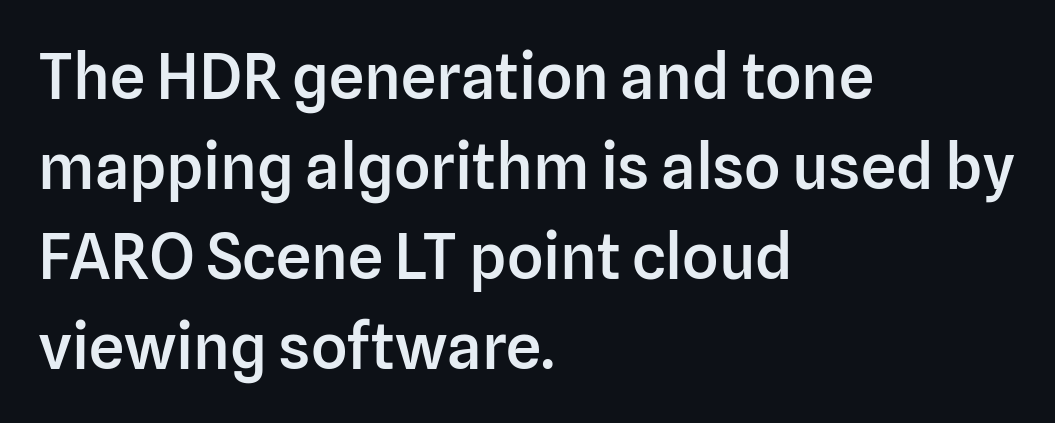
The image shows 63 px semibold sans-serif type, upright; set left-aligned, normal line spacing (1.43x), normal letter spacing, not underlined; low stroke contrast and a medium x-height.
